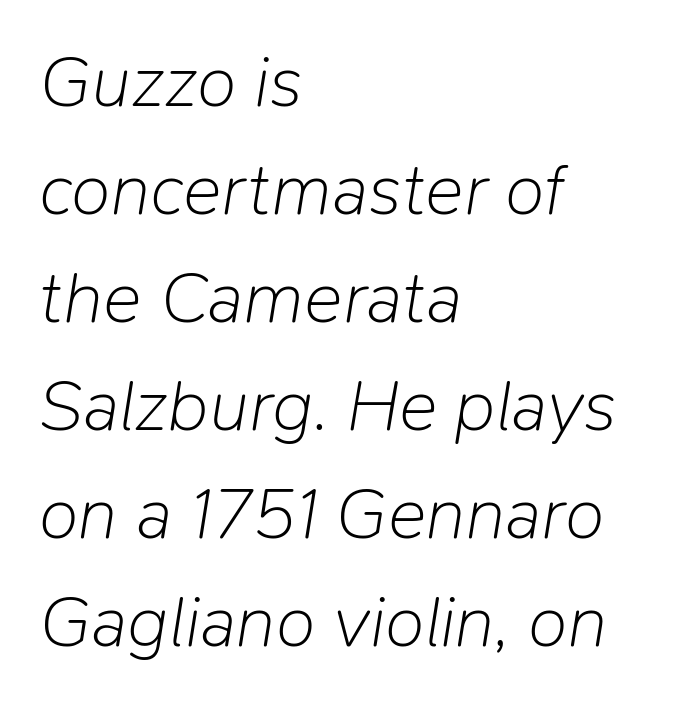
{"italic": "yes", "lean": "right", "slant_degrees": 9, "bold": "no", "weight": "light", "width": "normal", "stroke_contrast": "low", "x_height": "medium", "monospaced": "no", "underline": "no", "align": "left", "line_spacing": "normal", "line_spacing_ratio": 1.48, "letter_spacing": "normal", "letter_spacing_em": 0.0, "glyph_px": 73}
